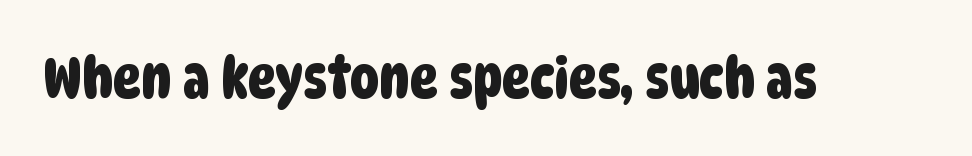
Spacing verdict: proportional, widths tailored to each character. Honestly, there is no underline to notice here at all. Nothing unusual about the tracking: characters are spaced as the font intends. This is sans-serif lettering, the kind often seen on screens and signage.
